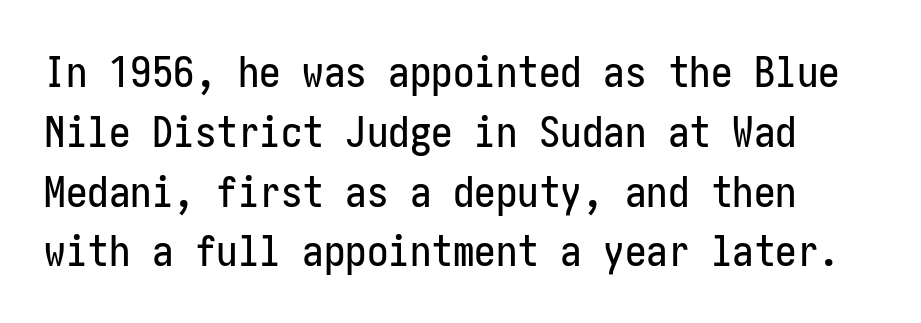
Q: Is the text italic (slanted)? A: No, it is upright.
Q: Is the typeface a serif or a sans-serif typeface? A: Sans-serif.
Q: Is the text underlined? A: No.
Q: Is the spacing between letters normal or unusually wide? A: Normal.
Q: Is the spacing between lines tight, normal or loose? A: Normal.
Q: Width (condensed, normal, or wide)? A: Condensed.
Q: Stroke contrast? A: Low.
Q: x-height? A: Medium.
